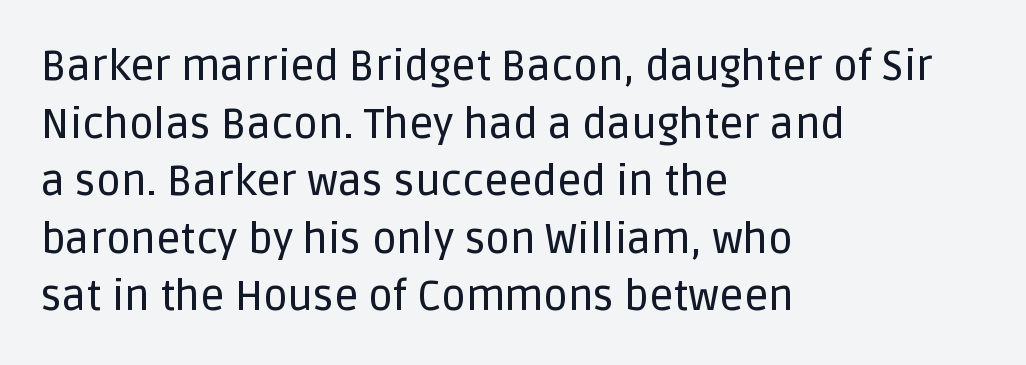
Glyph-to-glyph distance matches everyday printed text. This rendering uses left alignment, leaving the right contour irregular. The lines sit at an ordinary, default distance from one another. This sample has the flowing, uneven cadence of proportional lettering. Nobody drew a line under any word here. When letters stand straight like this, we call the style roman or upright.
